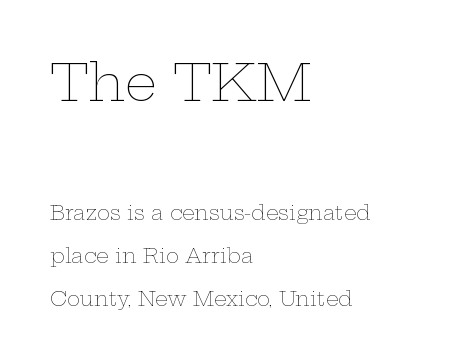
The image shows 51 px thin, wide type, upright; set left-aligned, loose line spacing (2.14x), normal letter spacing, not underlined; the first (top) block is 2.55x larger; low stroke contrast and a medium x-height.
